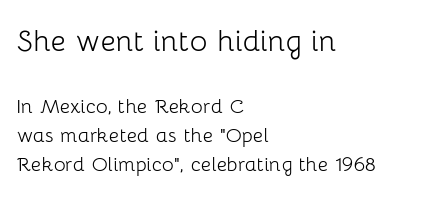
The rendering shrinks the type as you move from the upper chunk to the lower. If you drew a line through each stem, it would be perfectly vertical. Characters follow at the spacing the type designer built in. Words float on clear page, feet unadorned. Letters have the restrained weight of plain body copy at most. This sample has the flowing, uneven cadence of proportional lettering.
